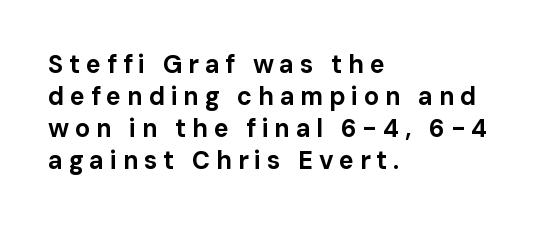
Q: Is the text bold? A: Yes.
Q: Is the text italic (slanted)? A: No, it is upright.
Q: Is the text underlined? A: No.
Q: How is the paragraph aligned? A: Left-aligned.
Q: Is the spacing between letters normal or unusually wide? A: Unusually wide.
Q: Is the spacing between lines tight, normal or loose? A: Normal.
